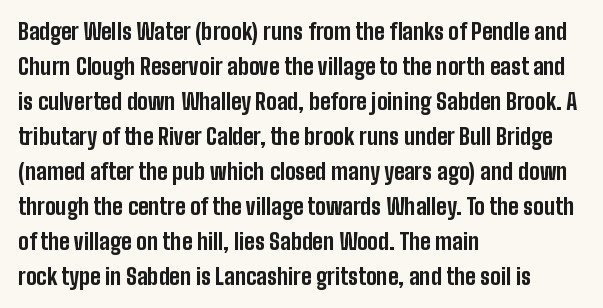
{"italic": "no", "bold": "yes", "underline": "no", "align": "left", "line_spacing": "normal", "line_spacing_ratio": 1.59, "letter_spacing": "normal", "letter_spacing_em": 0.0, "glyph_px": 22}
